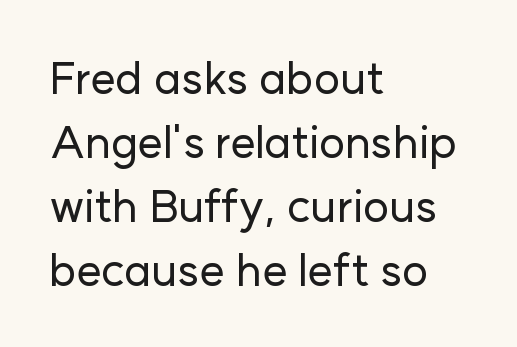
Q: Is the text italic (slanted)? A: No, it is upright.
Q: Is the typeface a serif or a sans-serif typeface? A: Sans-serif.
Q: Is the text underlined? A: No.
Q: How is the paragraph aligned? A: Left-aligned.
Q: Is the spacing between letters normal or unusually wide? A: Normal.
Q: Is the spacing between lines tight, normal or loose? A: Normal.
Q: Width (condensed, normal, or wide)? A: Normal.
Q: Stroke contrast? A: Low.
Q: x-height? A: Medium.
Q: Monospaced? A: No.
